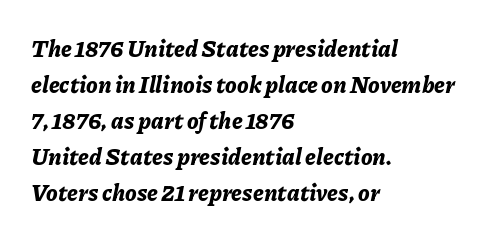
The baseline area is clear. Students, note that the glyphs here touch the page at normal intervals. Emphasis-style slanted type is in use. Every row of glyphs begins at an identical x-position on the left. Emphasis by weight is at full strength: bold. Does the leading feel generous? No, just average.
